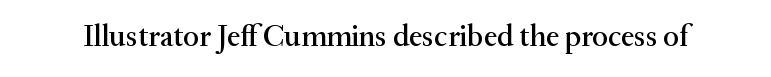
{"serif": "yes", "italic": "no", "width": "normal", "stroke_contrast": "medium", "x_height": "small", "monospaced": "no", "underline": "no", "letter_spacing": "normal", "letter_spacing_em": 0.0, "glyph_px": 30}
